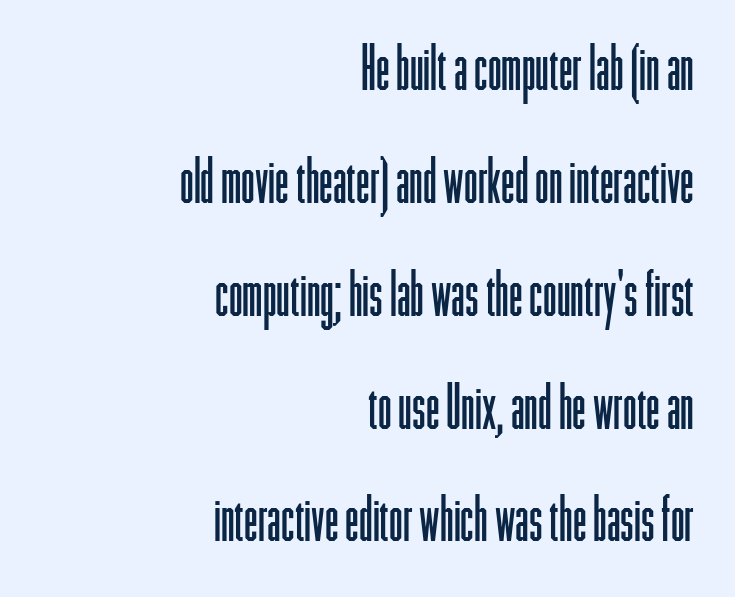
Q: Is the text bold? A: No.
Q: Is the text italic (slanted)? A: No, it is upright.
Q: Is the typeface a serif or a sans-serif typeface? A: Sans-serif.
Q: Is the text underlined? A: No.
Q: How is the paragraph aligned? A: Right-aligned.
Q: Is the spacing between letters normal or unusually wide? A: Normal.
Q: Width (condensed, normal, or wide)? A: Condensed.
Q: Stroke contrast? A: Low.
Q: x-height? A: Medium.
Q: Monospaced? A: No.
